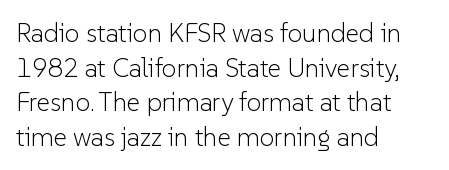
{"italic": "no", "bold": "no", "underline": "no", "align": "left", "line_spacing": "normal", "line_spacing_ratio": 1.33, "letter_spacing": "normal", "letter_spacing_em": 0.0, "glyph_px": 26}
